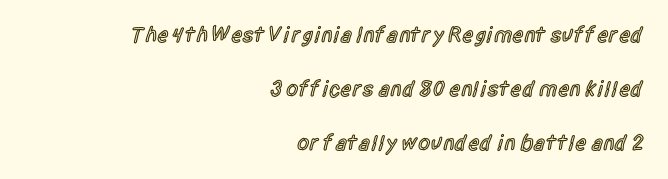
Q: Is the text bold? A: Semi-bold.
Q: Is the text italic (slanted)? A: Yes.
Q: Is the text underlined? A: No.
Q: How is the paragraph aligned? A: Right-aligned.
Q: Is the spacing between letters normal or unusually wide? A: Normal.
Q: Is the spacing between lines tight, normal or loose? A: Loose.
